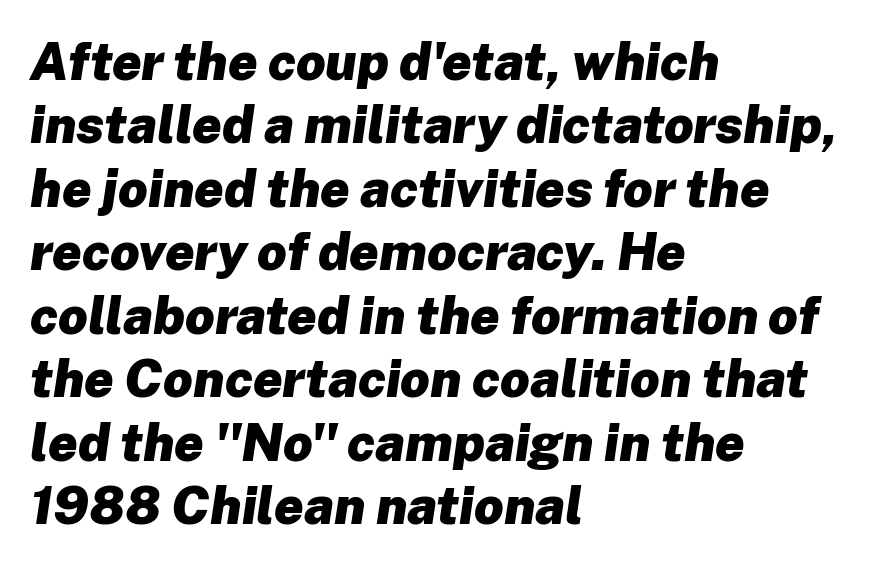
The image shows 52 px heavy type, italic (leaning right); set left-aligned, line spacing 1.22x, normal letter spacing, not underlined; low stroke contrast and a medium x-height.
